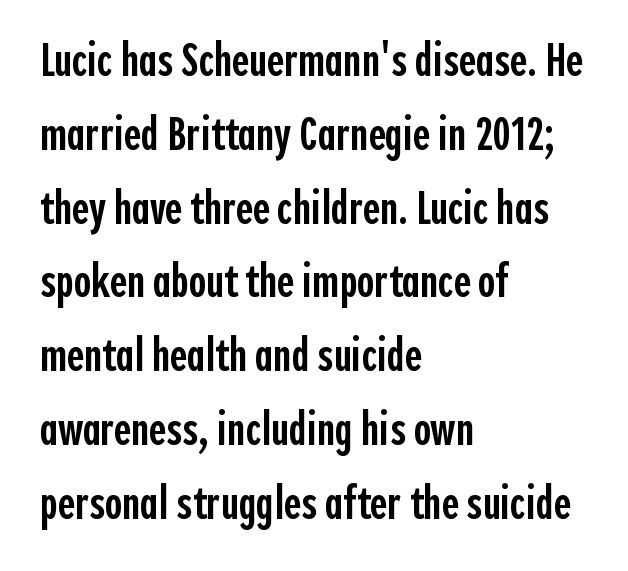
Short and long lines alike share a common starting point at left. Italic: no, the glyphs are upright roman. Stroke terminals: plain, sans-serif. Here the glyphs are tracked normally, forming tight word shapes.
